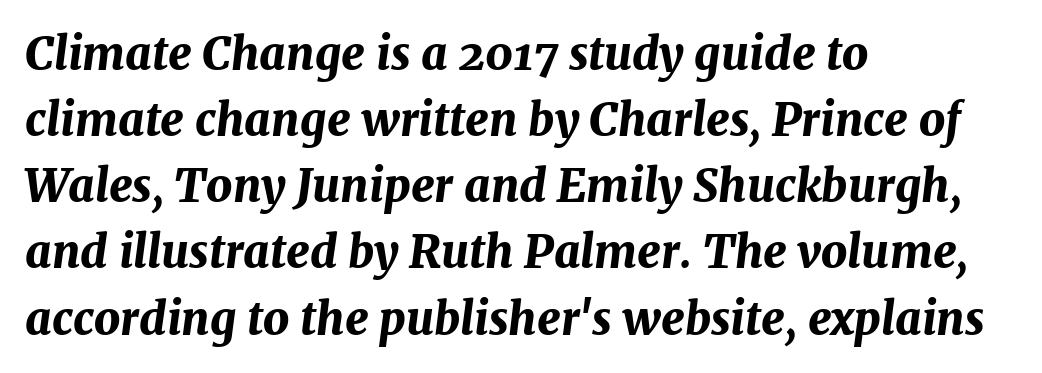
The image shows 45 px bold type, italic (leaning right); set left-aligned, normal line spacing (1.47x), normal letter spacing, not underlined; medium stroke contrast and a medium x-height.
